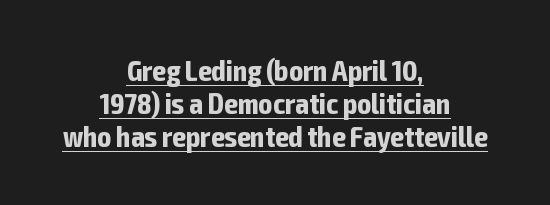
Q: Is the text bold? A: Yes.
Q: Is the text italic (slanted)? A: No, it is upright.
Q: Is the typeface a serif or a sans-serif typeface? A: Sans-serif.
Q: Is the text underlined? A: Yes.
Q: How is the paragraph aligned? A: Centered.
Q: Is the spacing between letters normal or unusually wide? A: Normal.
Q: Is the spacing between lines tight, normal or loose? A: Tight.
Q: Width (condensed, normal, or wide)? A: Condensed.
Q: Stroke contrast? A: Low.
Q: x-height? A: Medium.
Q: Monospaced? A: No.
